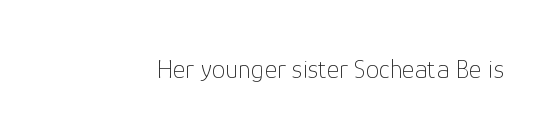
Has an underline been added? It has not. The type is set solid horizontally, with unmodified tracking. The characters are drawn with everyday or finer stroke widths. Every character sits straight up, as roman type does.
